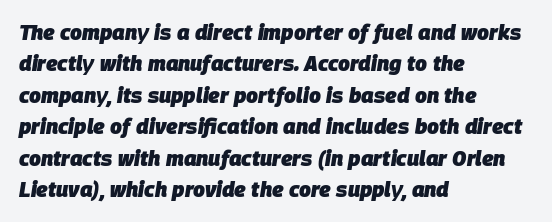
Q: Is the text bold? A: Yes.
Q: Is the text italic (slanted)? A: Yes, it leans right by about 9 degrees.
Q: Is the text underlined? A: No.
Q: How is the paragraph aligned? A: Left-aligned.
Q: Is the spacing between letters normal or unusually wide? A: Normal.
Q: Is the spacing between lines tight, normal or loose? A: Normal.
